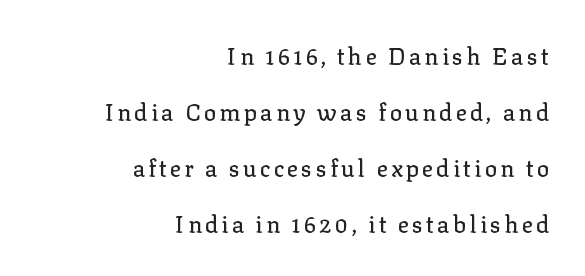
If you drew a ruler down the right edge, every line would touch it. A roman cut, with each character standing at attention. Words float on clear page, feet unadorned. The passage shown stacks its lines with a broad gap.
